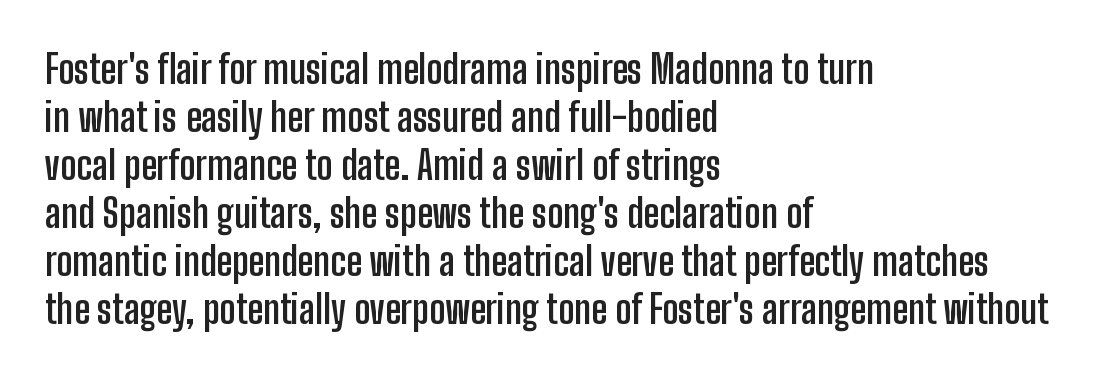
The image shows 39 px semibold, condensed sans-serif type, upright; set left-aligned, line spacing 1.23x, normal letter spacing, not underlined; low stroke contrast and a medium x-height.
